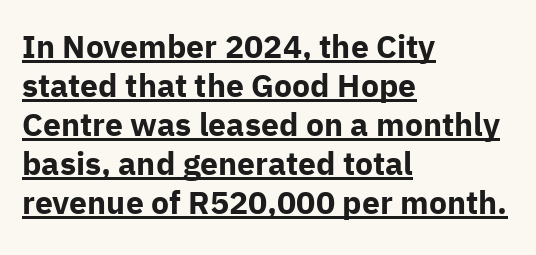
The image shows 32 px bold sans-serif type, upright; set left-aligned, line spacing 1.22x, normal letter spacing, underlined; low stroke contrast and a medium x-height.
